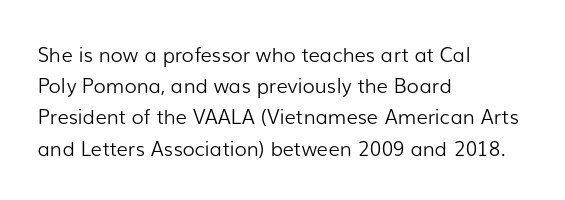
Between one letter and the next there's only the usual sliver of space. Letters rest on an invisible, unmarked baseline. Does the copy run flush right? No — it runs flush left. Nothing heavy about these letters — not bold at all.
